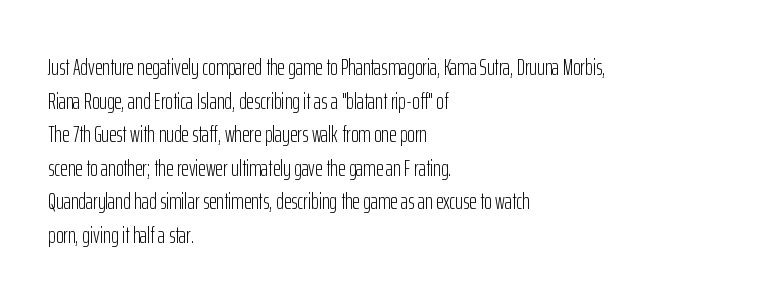
{"italic": "no", "bold": "no", "underline": "no", "align": "left", "line_spacing": "normal", "line_spacing_ratio": 1.46, "letter_spacing": "normal", "letter_spacing_em": 0.0, "glyph_px": 23}
